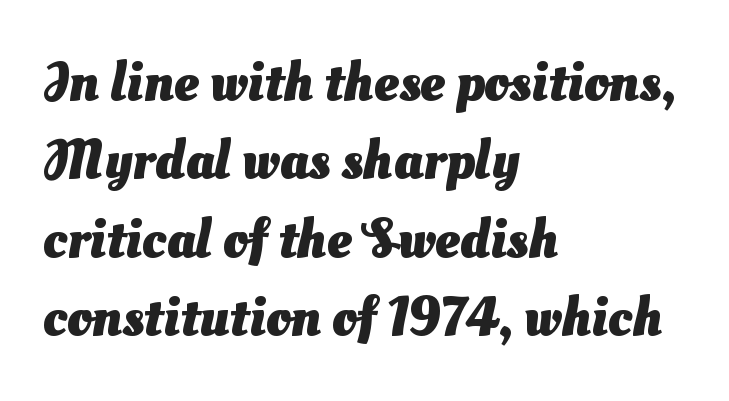
The image shows 56 px heavy sans-serif type; set left-aligned, normal line spacing (1.4x), normal letter spacing, not underlined; medium stroke contrast and a small x-height.
